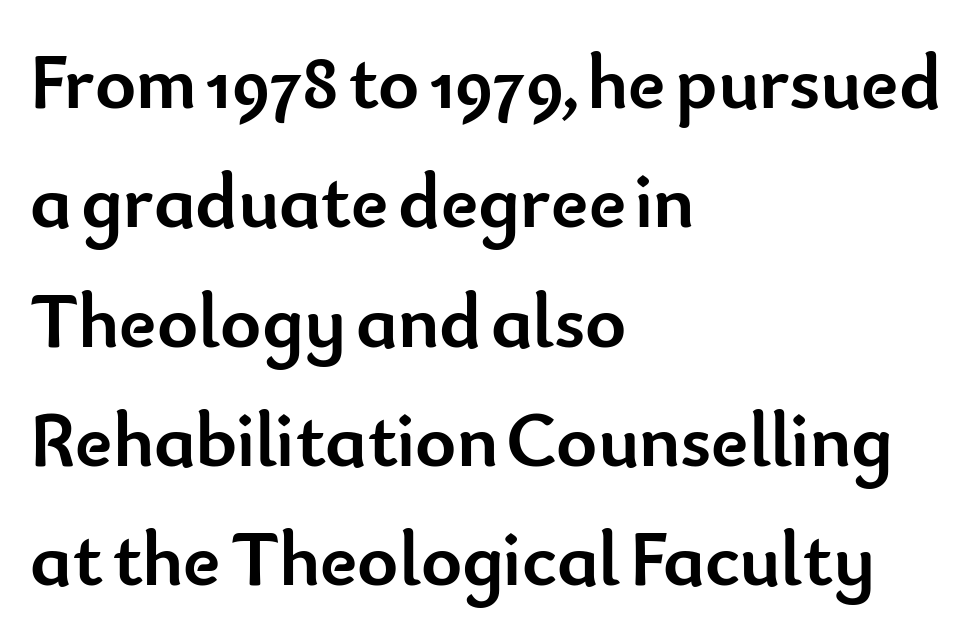
The image shows 78 px semibold sans-serif type, upright; set left-aligned, normal line spacing (1.53x), normal letter spacing, not underlined; low stroke contrast and a small x-height.
